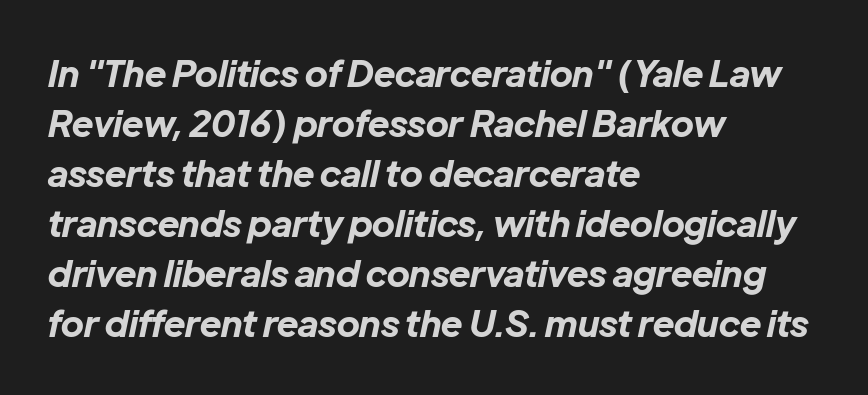
The image shows 36 px bold type, italic (leaning right); set left-aligned, normal line spacing (1.39x), normal letter spacing, not underlined; low stroke contrast and a medium x-height.
